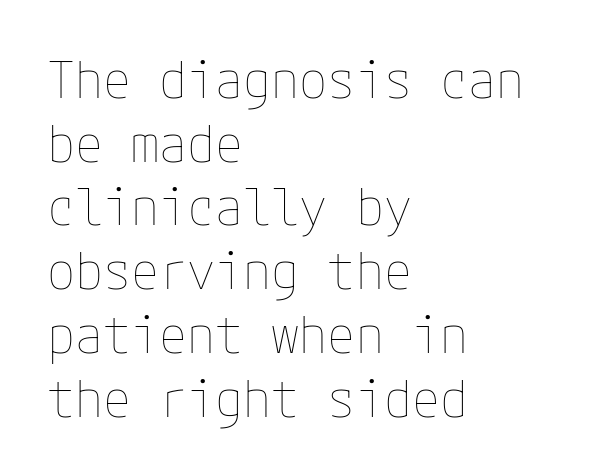
{"italic": "no", "bold": "no", "weight": "thin", "width": "normal", "stroke_contrast": "low", "x_height": "medium", "underline": "no", "align": "left", "line_spacing": "normal", "line_spacing_ratio": 1.25, "letter_spacing": "normal", "letter_spacing_em": 0.0, "glyph_px": 51}
